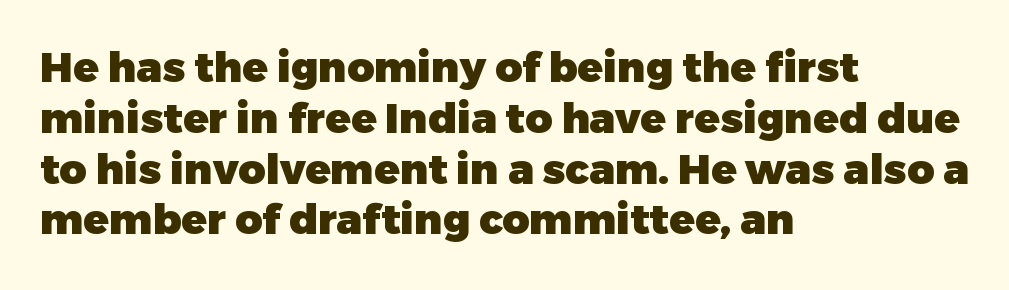
{"serif": "no", "italic": "no", "bold": "yes", "weight": "heavy", "width": "normal", "stroke_contrast": "low", "x_height": "medium", "monospaced": "no", "underline": "no", "align": "left", "line_spacing_ratio": 1.21, "letter_spacing": "normal", "letter_spacing_em": 0.0, "glyph_px": 42}
